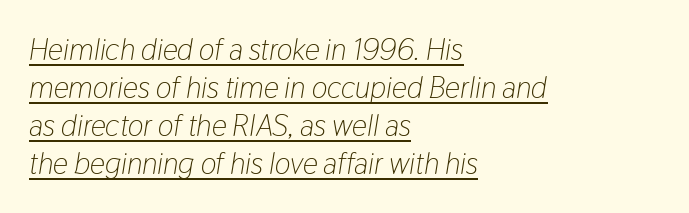
Reading down the column, the eye jumps a familiar distance to each next line. These characters rest on top of a visible drawn line. Think of a printed novel: that variable character pitch is what you see here. Short and long lines alike share a common starting point at left.
